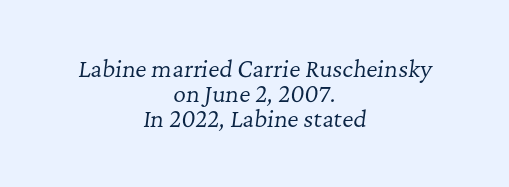
Q: Is the text bold? A: No.
Q: Is the text italic (slanted)? A: Yes, it leans right by about 7 degrees.
Q: Is the text underlined? A: No.
Q: How is the paragraph aligned? A: Centered.
Q: Is the spacing between letters normal or unusually wide? A: Normal.
Q: Is the spacing between lines tight, normal or loose? A: Tight.
